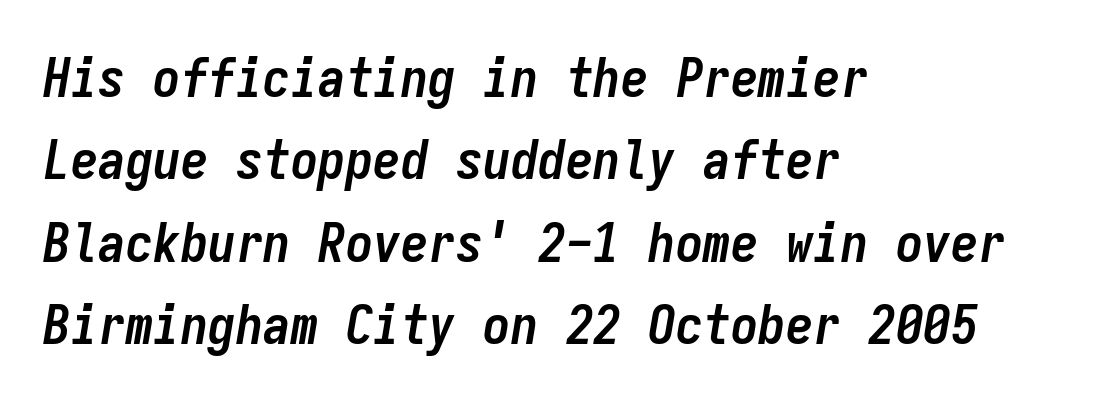
The image shows 55 px semibold, condensed type, italic (leaning right), monospaced; set left-aligned, normal line spacing (1.5x), normal letter spacing, not underlined; low stroke contrast and a medium x-height.
